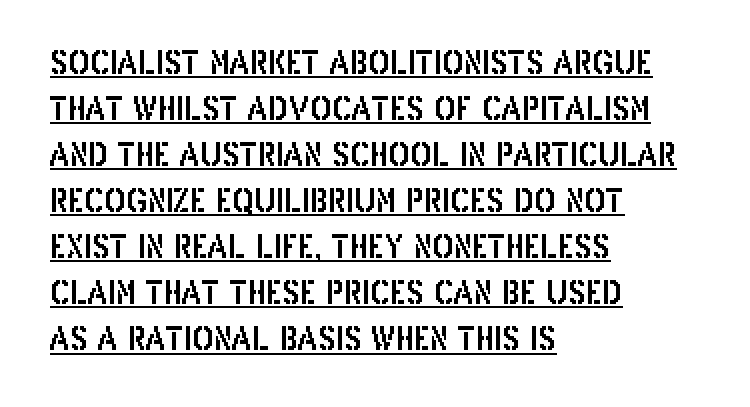
{"serif": "no", "italic": "no", "width": "condensed", "stroke_contrast": "low", "x_height": "large", "monospaced": "no", "underline": "yes", "align": "left", "line_spacing": "normal", "line_spacing_ratio": 1.44, "letter_spacing": "normal", "letter_spacing_em": 0.0, "glyph_px": 32}
